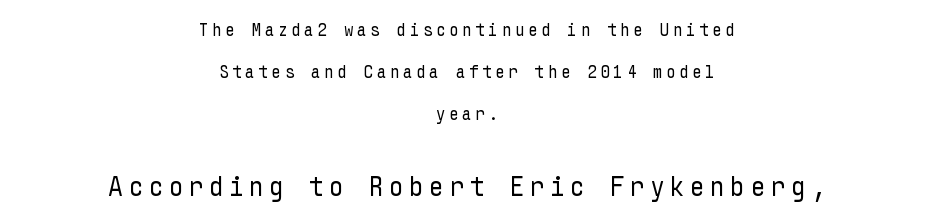
Q: Is the text bold? A: No.
Q: Is the text italic (slanted)? A: No, it is upright.
Q: Is the typeface a serif or a sans-serif typeface? A: Sans-serif.
Q: Is the text underlined? A: No.
Q: How is the paragraph aligned? A: Centered.
Q: Is the spacing between lines tight, normal or loose? A: Loose.
Q: Which block of text is set in a larger size, the first (top) or the second (bottom)? A: The second (bottom) one.
Q: Width (condensed, normal, or wide)? A: Condensed.
Q: Stroke contrast? A: Low.
Q: x-height? A: Medium.
